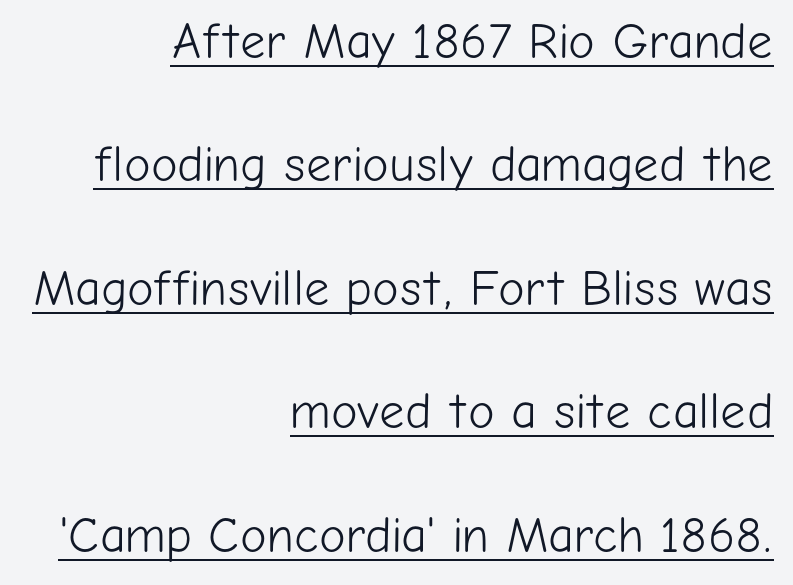
{"serif": "no", "italic": "no", "bold": "no", "weight": "light", "width": "normal", "stroke_contrast": "low", "x_height": "medium", "monospaced": "no", "underline": "yes", "align": "right", "line_spacing": "loose", "line_spacing_ratio": 2.47, "letter_spacing": "normal", "letter_spacing_em": 0.0, "glyph_px": 50}
